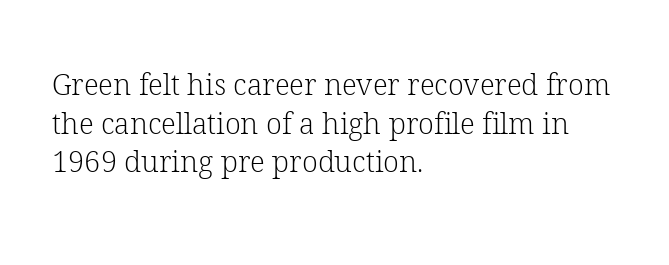
{"serif": "yes", "italic": "no", "bold": "no", "weight": "light", "width": "normal", "stroke_contrast": "low", "x_height": "medium", "monospaced": "no", "underline": "no", "align": "left", "line_spacing": "normal", "line_spacing_ratio": 1.33, "letter_spacing": "normal", "letter_spacing_em": 0.0, "glyph_px": 29}
